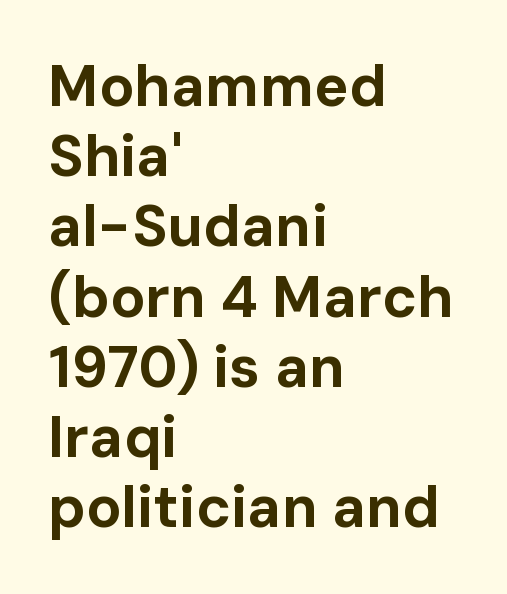
Q: Is the text bold? A: Yes.
Q: Is the text italic (slanted)? A: No, it is upright.
Q: Is the typeface a serif or a sans-serif typeface? A: Sans-serif.
Q: Is the text underlined? A: No.
Q: How is the paragraph aligned? A: Left-aligned.
Q: Is the spacing between letters normal or unusually wide? A: Normal.
Q: Width (condensed, normal, or wide)? A: Normal.
Q: Stroke contrast? A: Low.
Q: x-height? A: Medium.
Q: Monospaced? A: No.
